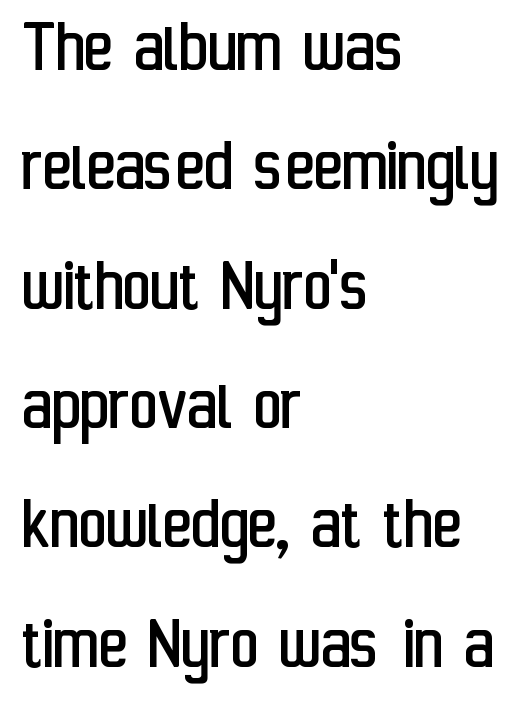
Q: Is the text bold? A: No.
Q: Is the text italic (slanted)? A: No, it is upright.
Q: Is the typeface a serif or a sans-serif typeface? A: Sans-serif.
Q: Is the text underlined? A: No.
Q: How is the paragraph aligned? A: Left-aligned.
Q: Is the spacing between letters normal or unusually wide? A: Normal.
Q: Is the spacing between lines tight, normal or loose? A: Normal.
Q: Width (condensed, normal, or wide)? A: Condensed.
Q: Stroke contrast? A: Low.
Q: x-height? A: Medium.
Q: Monospaced? A: No.
